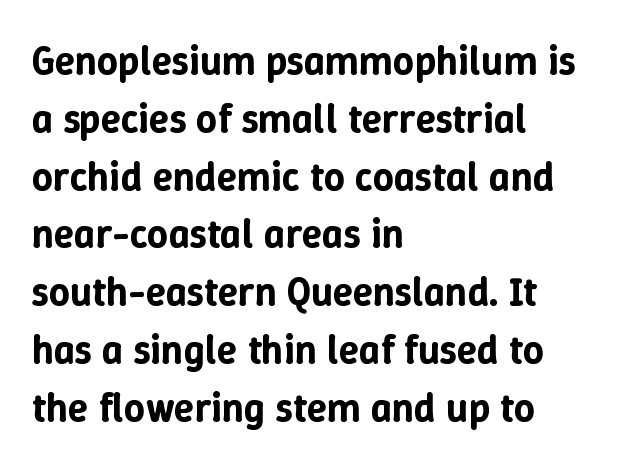
What stands out about the letter spacing? Nothing — it is the standard amount. Underlining? Definitely not there. Nope, not italic — everything's standing straight. Successive baselines arrive at the customary interval. The passage shown is typed in a proportional face where columns would drift. If you drew a ruler down the left edge, every line would touch it.
